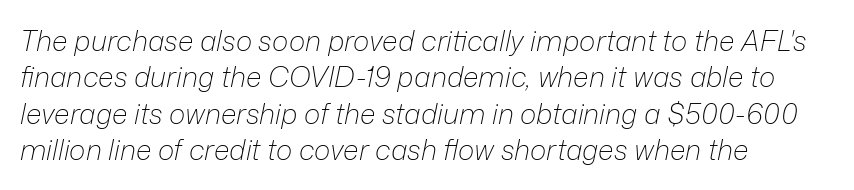
A typesetter would call this proportional, since set widths differ per character. This sample keeps an unexceptional amount of space between lines. Line beginnings align vertically; line endings do not. In terms of letterspacing, this is plain default setting. Check under the words: just untouched page. Each stroke keeps to a modest, everyday thickness or less.
